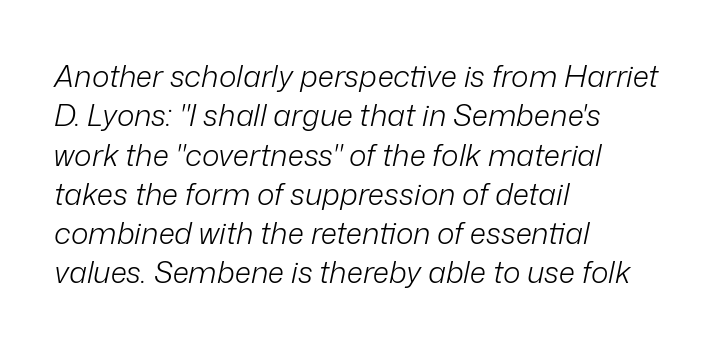
Q: Is the text bold? A: No.
Q: Is the text italic (slanted)? A: Yes, it leans right by about 12 degrees.
Q: Is the text underlined? A: No.
Q: How is the paragraph aligned? A: Left-aligned.
Q: Is the spacing between letters normal or unusually wide? A: Normal.
Q: Is the spacing between lines tight, normal or loose? A: Normal.
Q: Width (condensed, normal, or wide)? A: Normal.
Q: Stroke contrast? A: Low.
Q: x-height? A: Medium.
Q: Monospaced? A: No.
